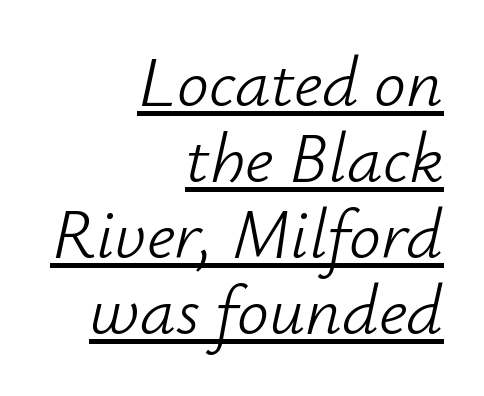
The letters advance in unequal steps, a hallmark of proportional type. These lines huddle together more closely than default settings would place them. A typographer would call this underscored text. The line texture is even and compact thanks to regular tracking. Bold? No — there's no thickening of the strokes. The lines are quadded right.
